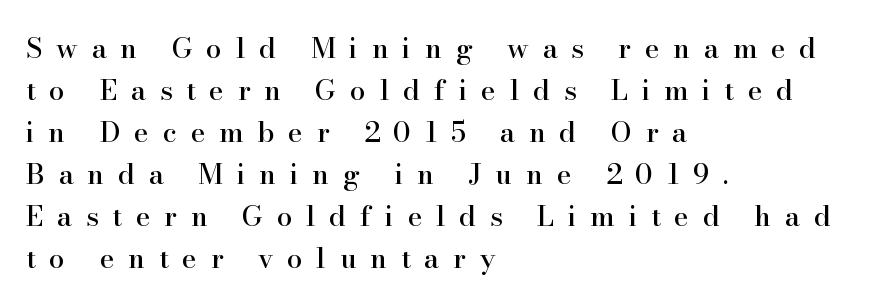
Interline gaps are of average width in this sample. The rendering uses natural spacing where letterforms have individual widths. Descenders hang freely into open space. Caption: multi-line text, flush left, ragged right. The type is letterspaced generously, with wide tracking.
